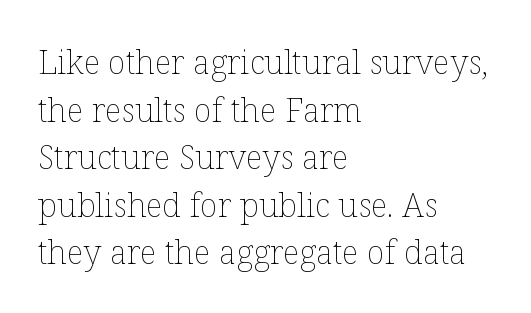
The letters advance in unequal steps, a hallmark of proportional type. Tall strokes in this sample are plumb rather than angled. No heavy texture on the line: the type isn't bold. The vertical gap from one line to the next is medium. Glyph-to-glyph distance matches everyday printed text.
